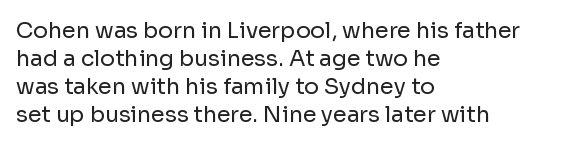
Q: Is the text bold? A: No.
Q: Is the text italic (slanted)? A: No, it is upright.
Q: Is the text underlined? A: No.
Q: How is the paragraph aligned? A: Left-aligned.
Q: Is the spacing between letters normal or unusually wide? A: Normal.
Q: Is the spacing between lines tight, normal or loose? A: Normal.
